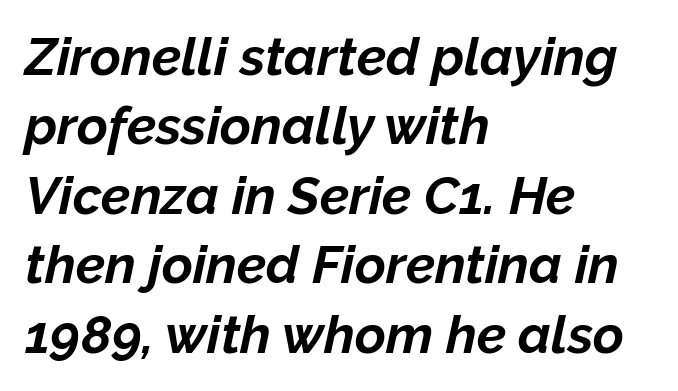
{"italic": "yes", "lean": "right", "slant_degrees": 12, "bold": "yes", "weight": "bold", "width": "normal", "stroke_contrast": "low", "x_height": "medium", "monospaced": "no", "underline": "no", "align": "left", "line_spacing": "normal", "line_spacing_ratio": 1.31, "letter_spacing": "normal", "letter_spacing_em": 0.0, "glyph_px": 53}
